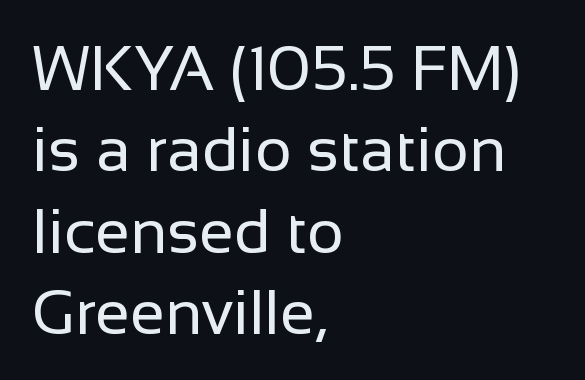
{"serif": "no", "italic": "no", "bold": "no", "weight": "regular", "width": "normal", "stroke_contrast": "low", "x_height": "medium", "monospaced": "no", "underline": "no", "align": "left", "line_spacing": "normal", "line_spacing_ratio": 1.29, "letter_spacing": "normal", "letter_spacing_em": 0.0, "glyph_px": 63}
